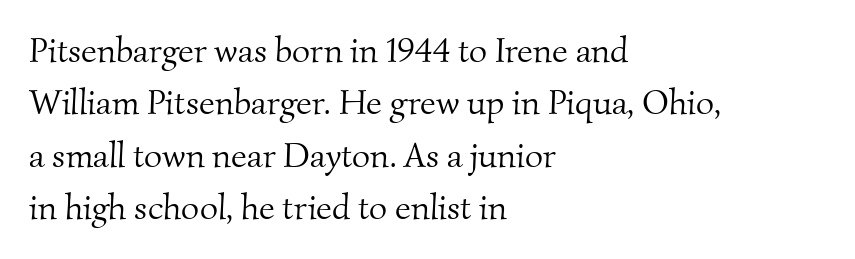
{"serif": "yes", "bold": "no", "weight": "light", "width": "normal", "stroke_contrast": "medium", "x_height": "small", "monospaced": "no", "underline": "no", "align": "left", "line_spacing": "normal", "line_spacing_ratio": 1.5, "letter_spacing": "normal", "letter_spacing_em": 0.0, "glyph_px": 35}
